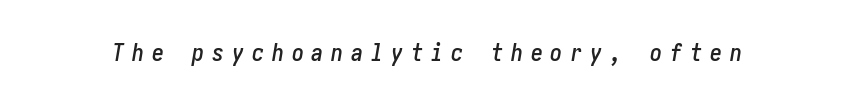
The image shows 24 px text type, italic (leaning right); set unusually wide letter spacing (+0.33 em), not underlined.
